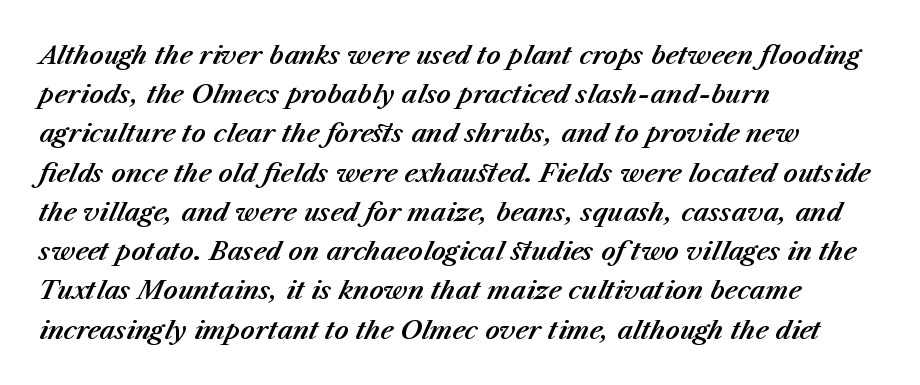
Regarding leading, the lines here are spaced in the standard way. Characters are canted at an angle relative to the baseline's perpendicular. Here the glyphs are tracked normally, forming tight word shapes. This rendering features lettering with no underline. The typesetter chose a ragged-right arrangement here.
